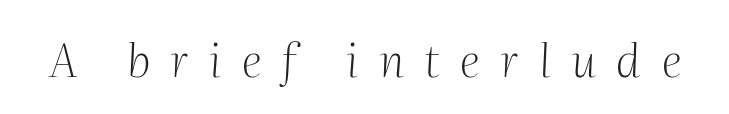
Q: Is the text bold? A: No.
Q: Is the text italic (slanted)? A: Yes, it leans right by about 2 degrees.
Q: Is the typeface a serif or a sans-serif typeface? A: Serif.
Q: Is the text underlined? A: No.
Q: Is the spacing between letters normal or unusually wide? A: Unusually wide.
Q: Width (condensed, normal, or wide)? A: Normal.
Q: Stroke contrast? A: Medium.
Q: x-height? A: Medium.
Q: Monospaced? A: No.
